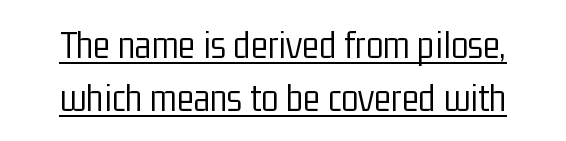
The image shows 40 px light, condensed sans-serif type, upright; set normal line spacing (1.32x), normal letter spacing, underlined; low stroke contrast and a medium x-height.
